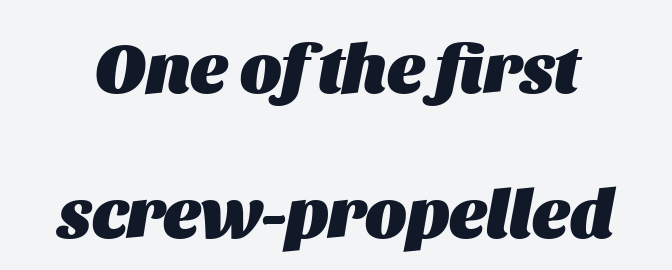
Q: Is the text bold? A: Yes.
Q: Is the text italic (slanted)? A: Yes, it leans right by about 11 degrees.
Q: Is the text underlined? A: No.
Q: Is the spacing between letters normal or unusually wide? A: Normal.
Q: Is the spacing between lines tight, normal or loose? A: Loose.
Q: Width (condensed, normal, or wide)? A: Normal.
Q: Stroke contrast? A: Medium.
Q: x-height? A: Large.
Q: Monospaced? A: No.
